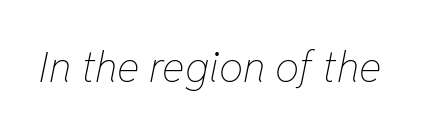
{"italic": "yes", "lean": "right", "slant_degrees": 11, "bold": "no", "weight": "thin", "width": "condensed", "stroke_contrast": "low", "x_height": "medium", "monospaced": "no", "underline": "no", "letter_spacing": "normal", "letter_spacing_em": 0.0, "glyph_px": 43}
